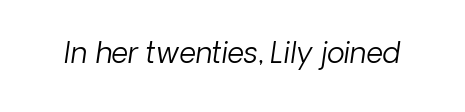
The image shows 29 px light sans-serif type; set normal letter spacing, not underlined; low stroke contrast and a medium x-height.
